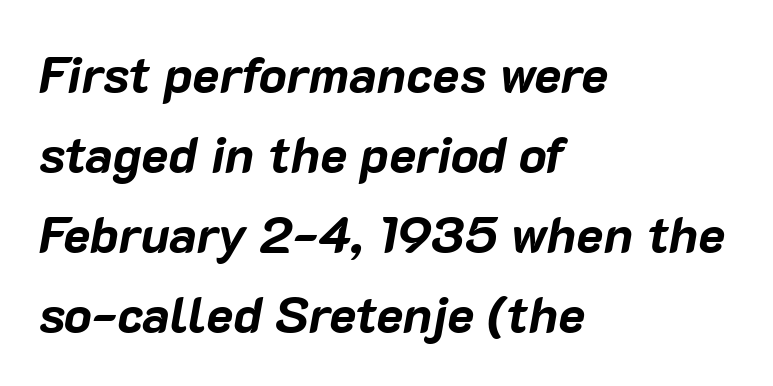
The image shows 51 px bold type, italic (leaning right); set left-aligned, normal line spacing (1.57x), normal letter spacing, not underlined; low stroke contrast and a medium x-height.
